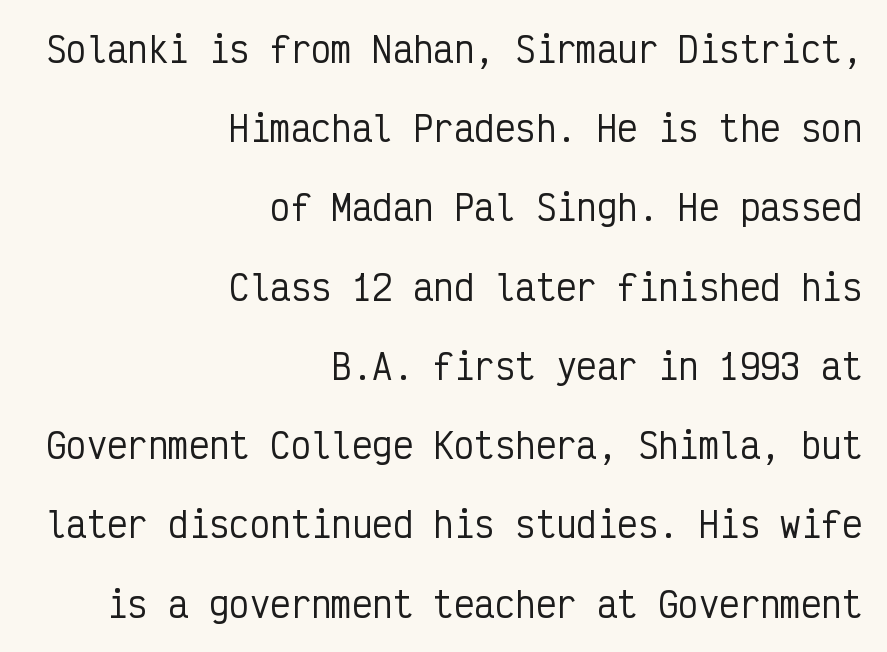
The image shows 34 px condensed sans-serif type, upright, monospaced; set right-aligned, loose line spacing (2.33x), normal letter spacing, not underlined; low stroke contrast and a medium x-height.
